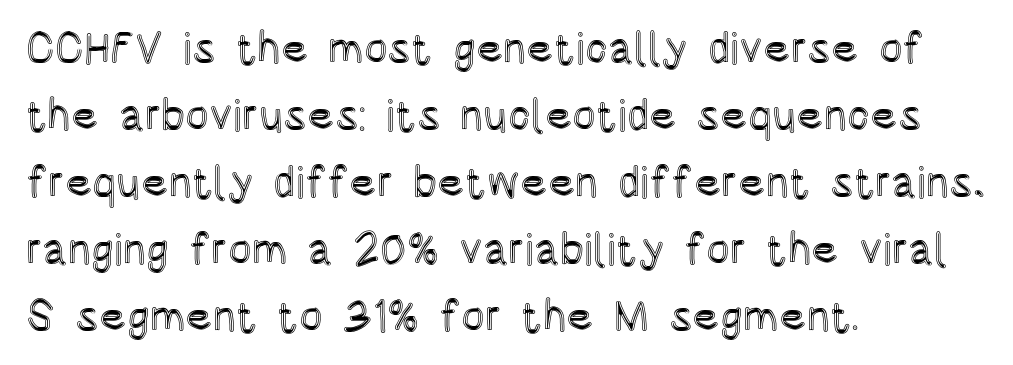
This sample has the flowing, uneven cadence of proportional lettering. Nothing unusual about the tracking: characters are spaced as the font intends. Visually the block forms a straight wall on the left and a jagged coastline on the right. Honestly, there is no underline to notice here at all.
